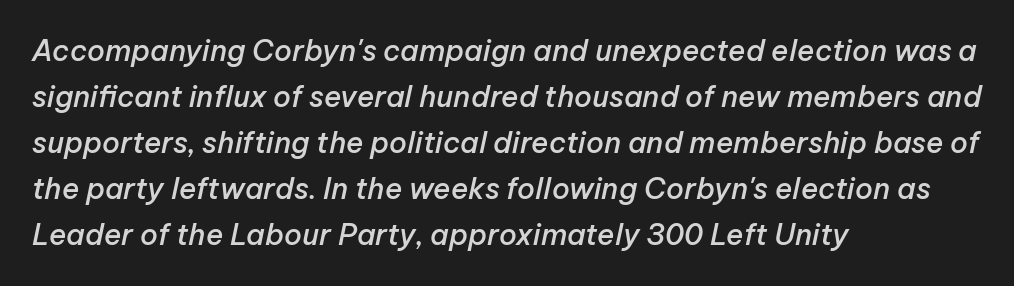
Q: Is the text bold? A: Semi-bold.
Q: Is the text italic (slanted)? A: Yes, it leans right by about 12 degrees.
Q: Is the text underlined? A: No.
Q: How is the paragraph aligned? A: Left-aligned.
Q: Is the spacing between letters normal or unusually wide? A: Normal.
Q: Is the spacing between lines tight, normal or loose? A: Normal.
Q: Width (condensed, normal, or wide)? A: Normal.
Q: Stroke contrast? A: Low.
Q: x-height? A: Medium.
Q: Monospaced? A: No.
